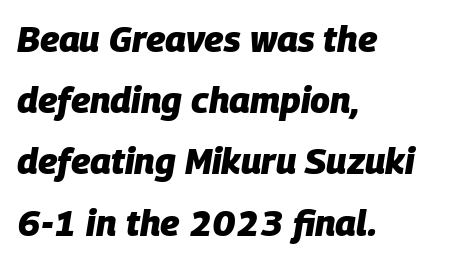
Q: Is the text bold? A: Yes.
Q: Is the text italic (slanted)? A: Yes, it leans right by about 9 degrees.
Q: Is the text underlined? A: No.
Q: How is the paragraph aligned? A: Left-aligned.
Q: Is the spacing between letters normal or unusually wide? A: Normal.
Q: Is the spacing between lines tight, normal or loose? A: Normal.
Q: Width (condensed, normal, or wide)? A: Normal.
Q: Stroke contrast? A: Low.
Q: x-height? A: Large.
Q: Monospaced? A: No.
